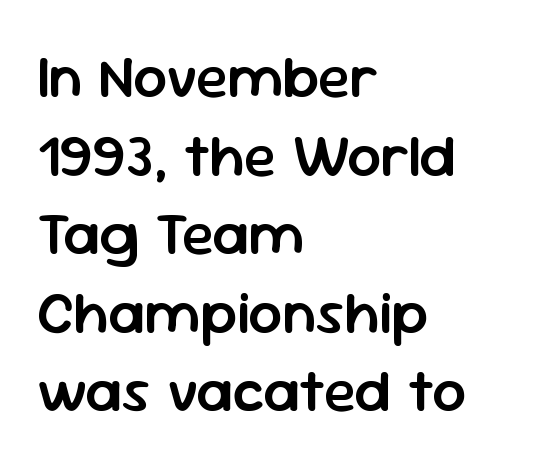
{"serif": "no", "italic": "no", "bold": "semi", "weight": "semibold", "width": "normal", "stroke_contrast": "low", "x_height": "medium", "monospaced": "no", "underline": "no", "align": "left", "line_spacing": "normal", "line_spacing_ratio": 1.31, "letter_spacing": "normal", "letter_spacing_em": 0.0, "glyph_px": 60}
